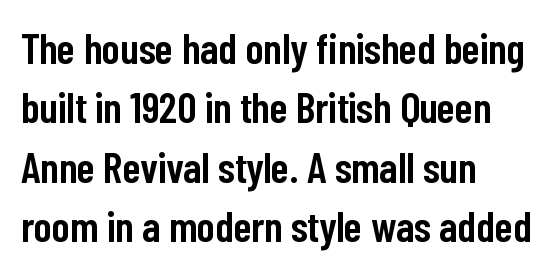
The image shows 43 px semibold, condensed sans-serif type, upright; set left-aligned, normal line spacing (1.38x), normal letter spacing, not underlined; low stroke contrast and a medium x-height.
